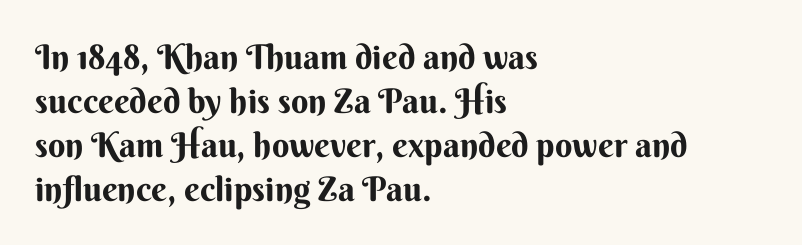
The image shows 34 px sans-serif type, upright; set left-aligned, normal line spacing (1.29x), normal letter spacing, not underlined; medium stroke contrast and a small x-height.
